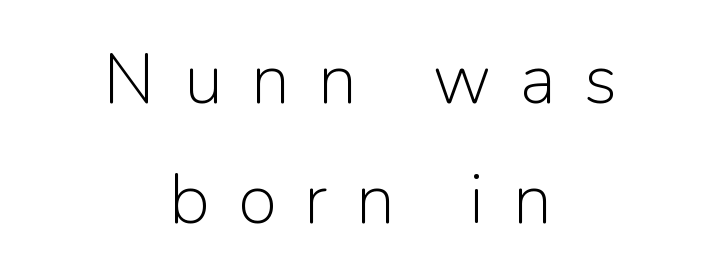
A bare baseline throughout the passage. Does extra space separate the letters? Yes, quite a lot of it. Quick note: interline space is typical. Nothing sits at the stroke ends, so this counts as sans-serif.
